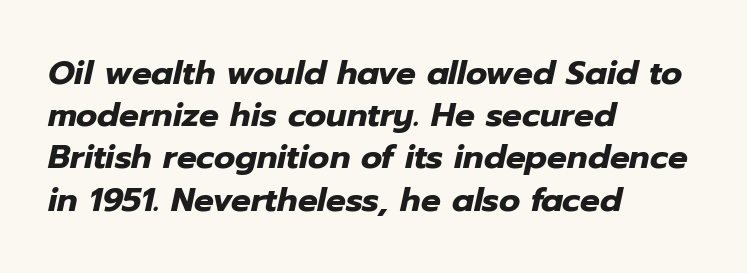
The image shows 33 px heavy type, italic (leaning right); set left-aligned, normal line spacing (1.28x), normal letter spacing, not underlined; low stroke contrast and a medium x-height.
